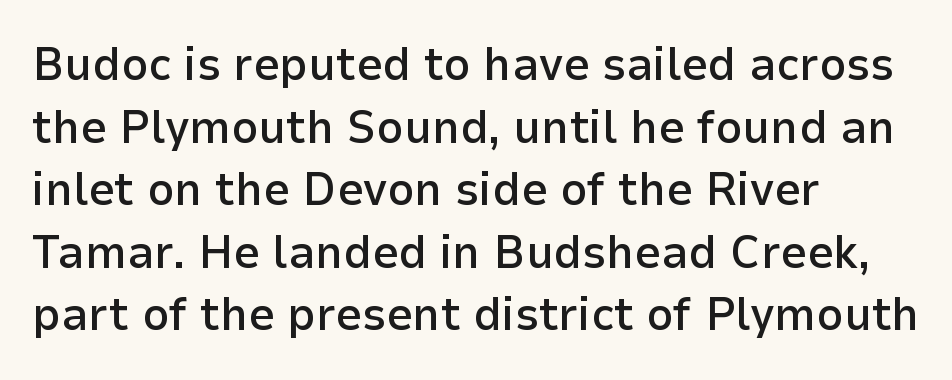
The string is rendered with underlining switched off. The font's upright variant was chosen for this text. These lines are rendered in a variable-pitch font. The tracking reads as untouched default to a designer's eye.
